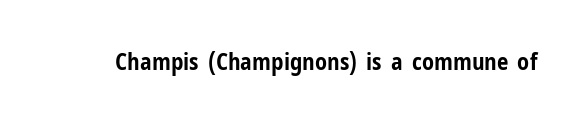
Notice how thick the strokes are: this is what a full bold looks like. In terms of letterspacing, this is plain default setting. The specimen omits any rule beneath the text block's lines. The lettering stays uniformly vertical, giving the passage a roman look.
